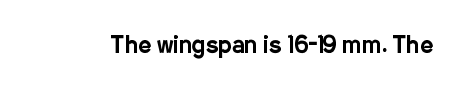
Q: Is the text italic (slanted)? A: No, it is upright.
Q: Is the text underlined? A: No.
Q: Is the spacing between letters normal or unusually wide? A: Normal.
